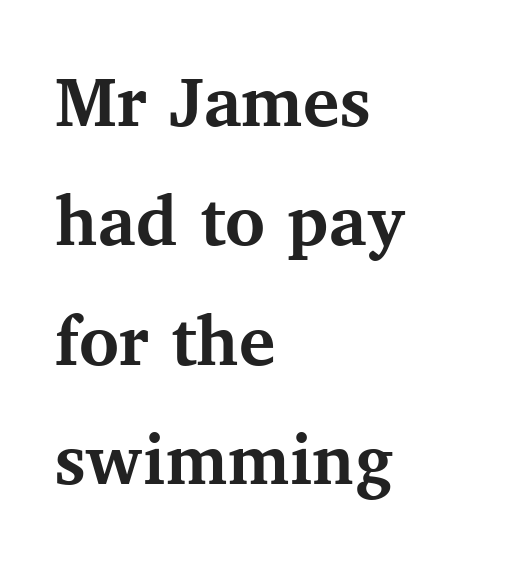
Does the type have serifs? Yes, each stem ends in a small foot. Leading matches the norm, producing a regular column. The axis of the letterforms is exactly vertical. Students, note that the glyphs here touch the page at normal intervals. Each line starts at the same left margin while the right side varies. Note the varied advance widths — an 'i' is clearly narrower than an 'm'.
